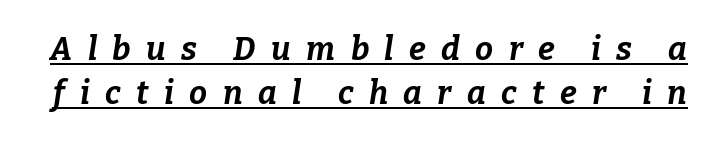
The image shows 32 px bold type, italic (leaning right); set normal line spacing (1.37x), unusually wide letter spacing (+0.48 em), underlined; low stroke contrast and a medium x-height.
